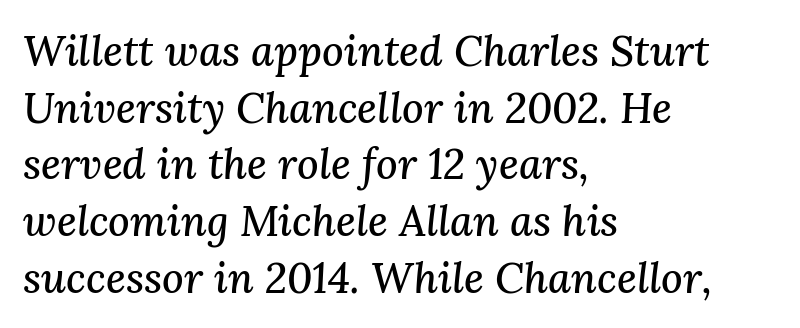
Q: Is the text italic (slanted)? A: Yes, it leans right by about 3 degrees.
Q: Is the typeface a serif or a sans-serif typeface? A: Serif.
Q: Is the text underlined? A: No.
Q: How is the paragraph aligned? A: Left-aligned.
Q: Is the spacing between letters normal or unusually wide? A: Normal.
Q: Is the spacing between lines tight, normal or loose? A: Normal.
Q: Width (condensed, normal, or wide)? A: Normal.
Q: Stroke contrast? A: Medium.
Q: x-height? A: Medium.
Q: Monospaced? A: No.
